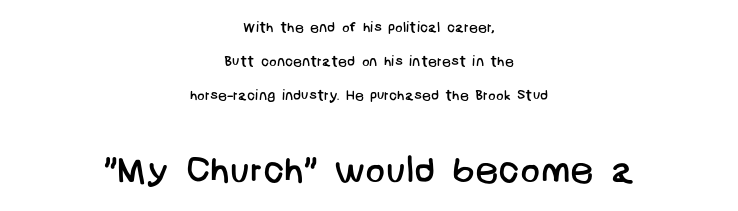
Q: Is the text bold? A: No.
Q: Is the typeface a serif or a sans-serif typeface? A: Sans-serif.
Q: Is the text underlined? A: No.
Q: How is the paragraph aligned? A: Centered.
Q: Is the spacing between letters normal or unusually wide? A: Normal.
Q: Is the spacing between lines tight, normal or loose? A: Loose.
Q: Which block of text is set in a larger size, the first (top) or the second (bottom)? A: The second (bottom) one.
Q: Width (condensed, normal, or wide)? A: Normal.
Q: Stroke contrast? A: Low.
Q: x-height? A: Large.
